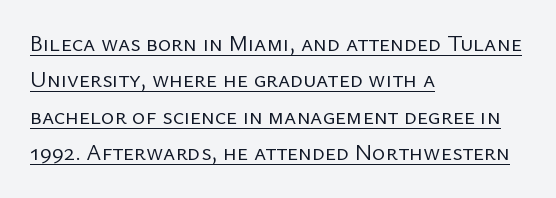
Q: Is the text bold? A: No.
Q: Is the text italic (slanted)? A: No, it is upright.
Q: Is the text underlined? A: Yes.
Q: How is the paragraph aligned? A: Left-aligned.
Q: Is the spacing between letters normal or unusually wide? A: Normal.
Q: Is the spacing between lines tight, normal or loose? A: Normal.
